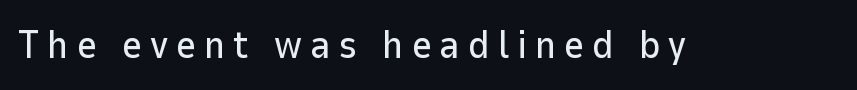
{"serif": "no", "italic": "no", "width": "normal", "stroke_contrast": "low", "x_height": "medium", "monospaced": "no", "underline": "no", "letter_spacing": "wide", "letter_spacing_em": 0.2, "glyph_px": 39}
